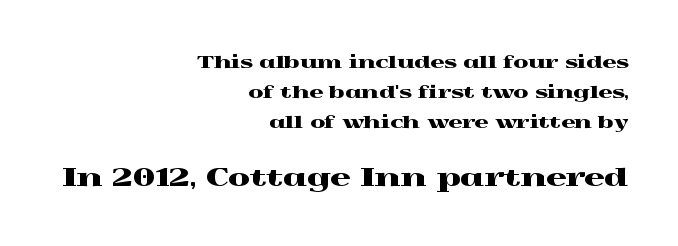
{"italic": "no", "underline": "no", "align": "right", "line_spacing_ratio": 1.77, "letter_spacing": "normal", "letter_spacing_em": 0.0, "larger_block": "second", "size_ratio": 1.47, "glyph_px": 25}
